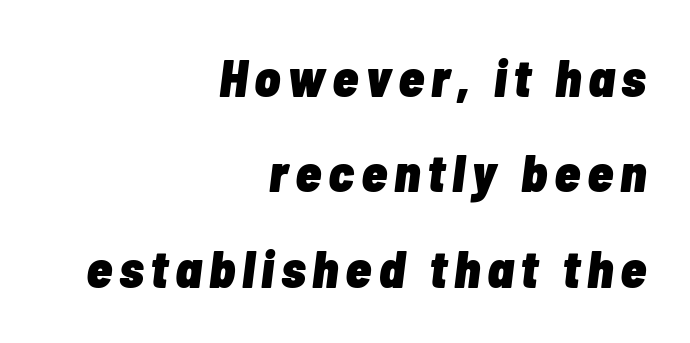
{"italic": "yes", "lean": "right", "slant_degrees": 7, "bold": "yes", "weight": "heavy", "width": "condensed", "stroke_contrast": "low", "x_height": "medium", "monospaced": "no", "underline": "no", "align": "right", "line_spacing_ratio": 1.8, "glyph_px": 53}
